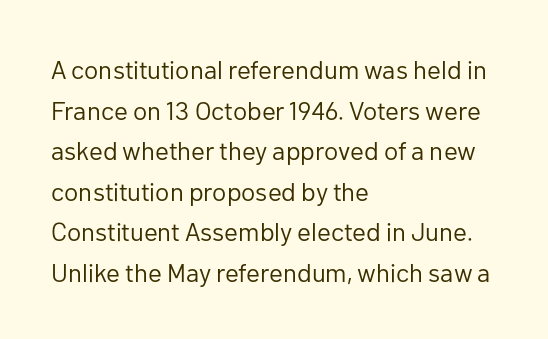
The zone under the glyphs is completely vacant. Letters have the restrained weight of plain body copy at most. Line beginnings align vertically; line endings do not. The gaps between neighbouring characters are ordinary and unremarkable.
